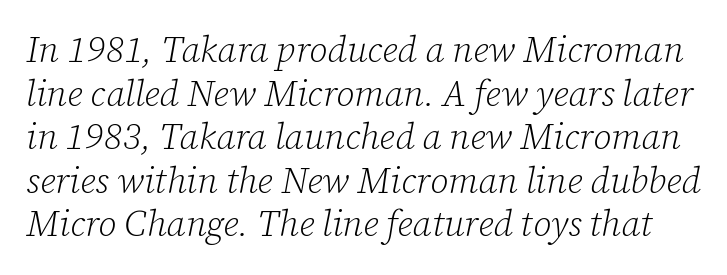
The image shows 36 px light serif type, italic (leaning right); set line spacing 1.21x, normal letter spacing, not underlined; low stroke contrast and a medium x-height.
